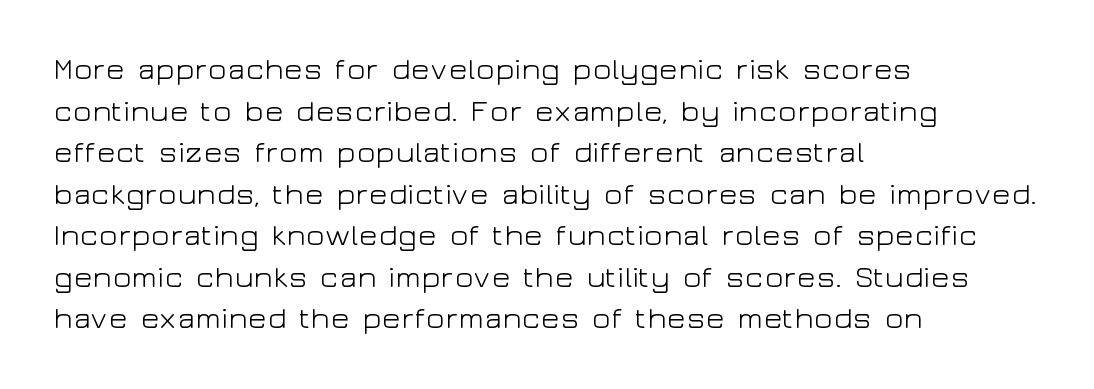
Rule under the text: the space is simply empty. Look at the bottom of the vertical strokes: they stop flat, with no serifs. Nobody touched the tracking dial on this one. Designer's note — italics off, roman on.
